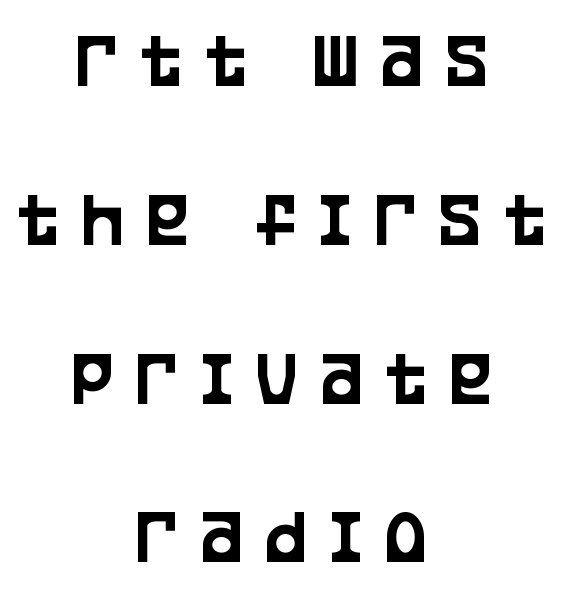
The rendering uses a large line-height, opening up the rows. A centered setting, common on invitations and titles, is used for this passage. Does the type have serifs? No, each stem ends abruptly. Honestly, there is no underline to notice here at all.
